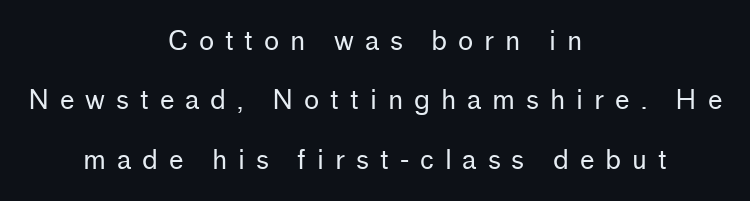
Reading down the column, the eye jumps a long way to each next line. It's the straight-up-and-down kind of type. The passage is arranged like a title page — every line centered. The characters are drawn with everyday or finer stroke widths. Plain, unruled lines of type.
